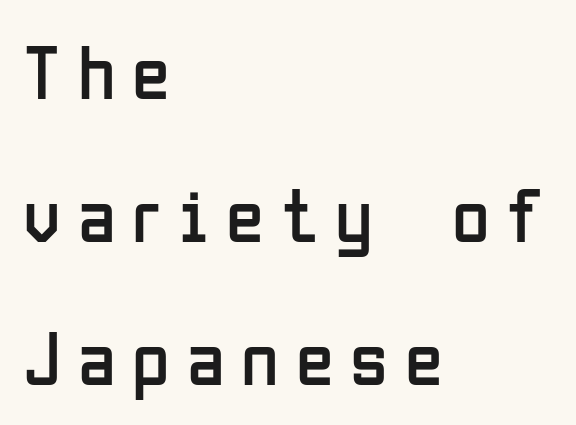
The image shows 77 px regular-weight, condensed sans-serif type, upright; set left-aligned, line spacing 1.86x, unusually wide letter spacing (+0.22 em), not underlined; low stroke contrast and a medium x-height.
